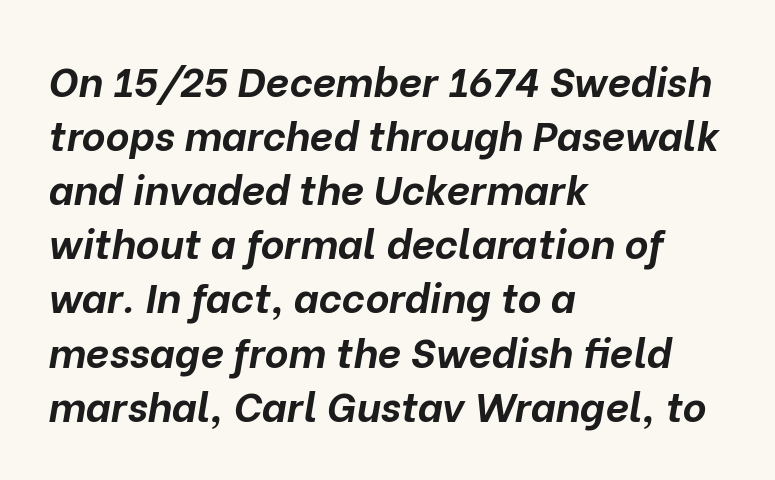
Q: Is the text bold? A: Yes.
Q: Is the text italic (slanted)? A: Yes, it leans right by about 10 degrees.
Q: Is the text underlined? A: No.
Q: How is the paragraph aligned? A: Left-aligned.
Q: Is the spacing between letters normal or unusually wide? A: Normal.
Q: Is the spacing between lines tight, normal or loose? A: Normal.
Q: Width (condensed, normal, or wide)? A: Normal.
Q: Stroke contrast? A: Low.
Q: x-height? A: Medium.
Q: Monospaced? A: No.
